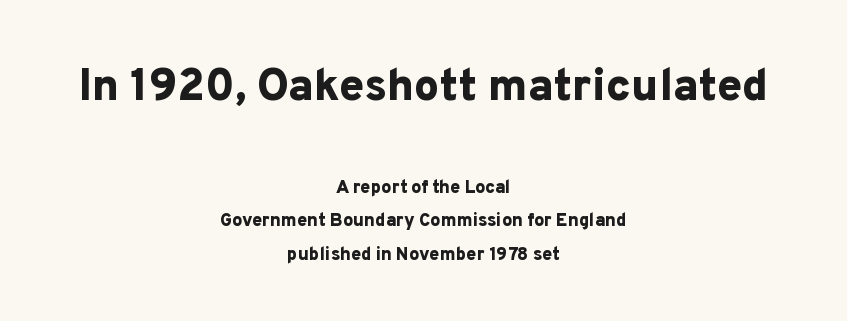
{"serif": "no", "italic": "no", "bold": "yes", "weight": "bold", "width": "normal", "stroke_contrast": "low", "x_height": "medium", "monospaced": "no", "underline": "no", "align": "center", "line_spacing_ratio": 1.86, "letter_spacing": "normal", "letter_spacing_em": 0.0, "larger_block": "first", "size_ratio": 2.5, "glyph_px": 45}
